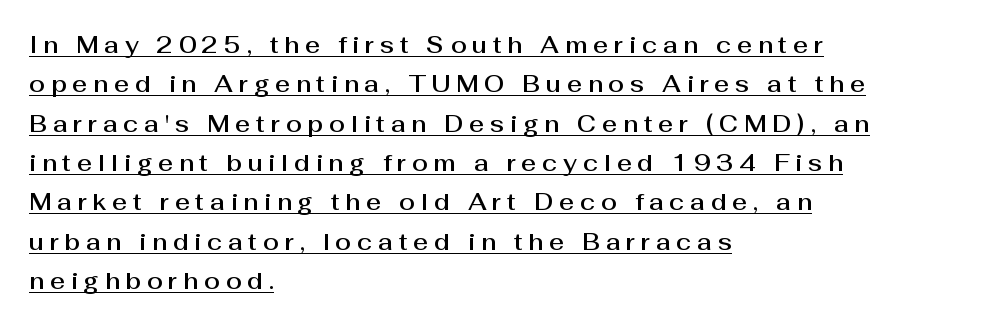
The image shows 23 px text type, upright; set left-aligned, line spacing 1.71x, unusually wide letter spacing (+0.25 em), underlined.
